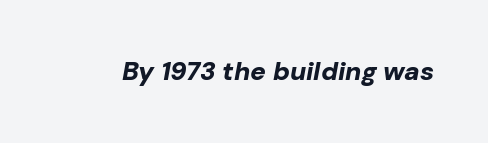
The baseline area is clear. The face used here has a pronounced slope to its letters. The face used here has the dense, thick strokes of a bold. Between one letter and the next there's only the usual sliver of space.
